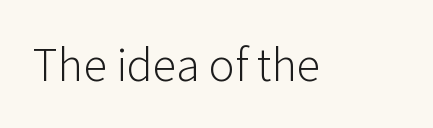
{"serif": "no", "italic": "no", "bold": "no", "weight": "light", "width": "normal", "stroke_contrast": "low", "x_height": "medium", "monospaced": "no", "underline": "no", "letter_spacing": "normal", "letter_spacing_em": 0.0, "glyph_px": 48}
